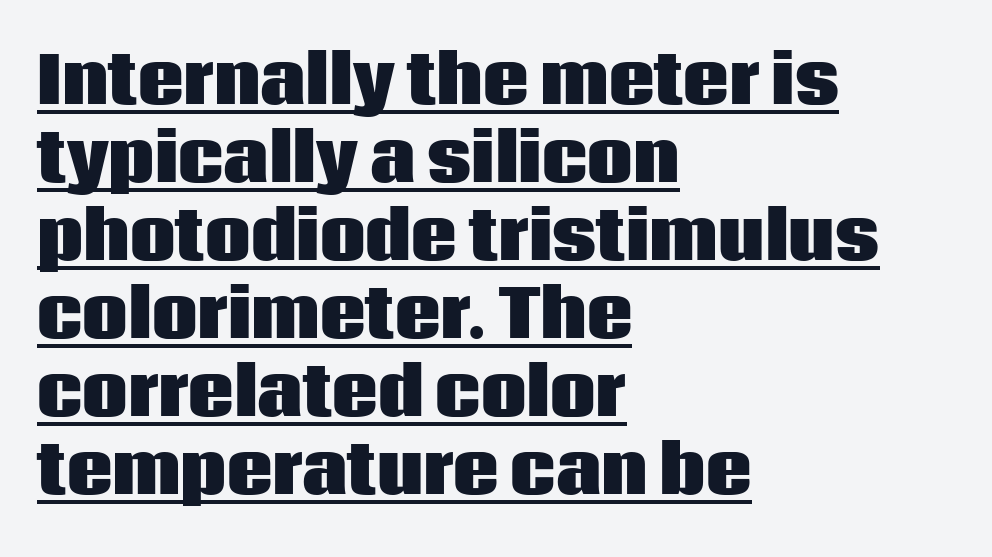
The image shows 64 px heavy sans-serif type, upright; set left-aligned, line spacing 1.22x, normal letter spacing, underlined; low stroke contrast and a large x-height.
